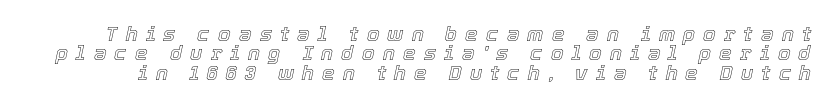
The image shows 20 px text type, italic (leaning right); set tight line spacing (0.97x), unusually wide letter spacing (+0.41 em), not underlined.
